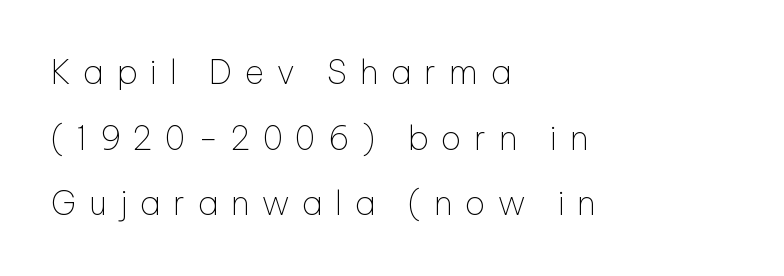
The image shows 33 px thin sans-serif type, upright; set left-aligned, loose line spacing (1.99x), unusually wide letter spacing (+0.38 em), not underlined; low stroke contrast and a medium x-height.
